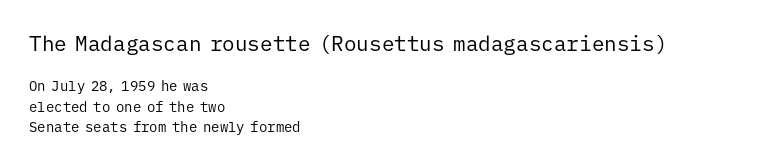
Q: Is the text bold? A: No.
Q: Is the text italic (slanted)? A: No, it is upright.
Q: Is the text underlined? A: No.
Q: How is the paragraph aligned? A: Left-aligned.
Q: Is the spacing between letters normal or unusually wide? A: Normal.
Q: Is the spacing between lines tight, normal or loose? A: Normal.
Q: Which block of text is set in a larger size, the first (top) or the second (bottom)? A: The first (top) one.
